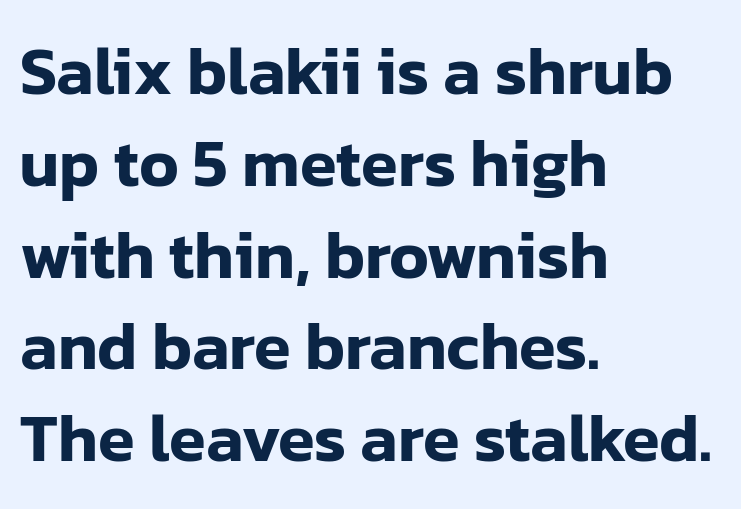
Q: Is the text italic (slanted)? A: No, it is upright.
Q: Is the typeface a serif or a sans-serif typeface? A: Sans-serif.
Q: Is the text underlined? A: No.
Q: How is the paragraph aligned? A: Left-aligned.
Q: Is the spacing between letters normal or unusually wide? A: Normal.
Q: Is the spacing between lines tight, normal or loose? A: Normal.
Q: Width (condensed, normal, or wide)? A: Normal.
Q: Stroke contrast? A: Low.
Q: x-height? A: Medium.
Q: Monospaced? A: No.
